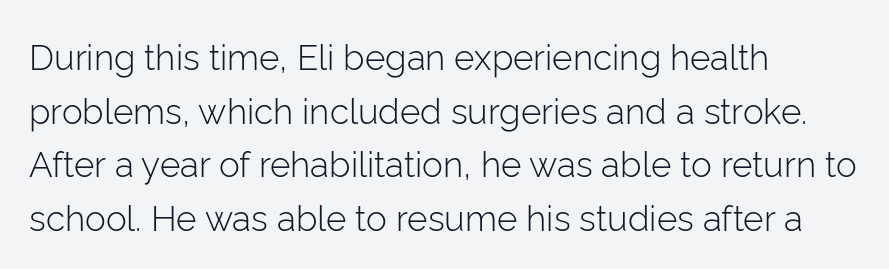
The image shows 35 px light sans-serif type, upright; set left-aligned, normal line spacing (1.53x), normal letter spacing, not underlined; low stroke contrast and a medium x-height.
